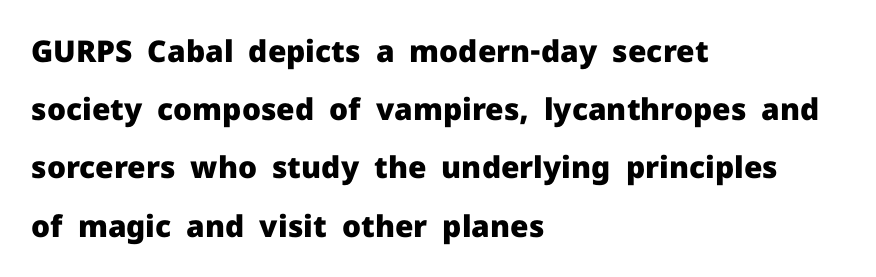
Q: Is the text bold? A: Yes.
Q: Is the text italic (slanted)? A: No, it is upright.
Q: Is the typeface a serif or a sans-serif typeface? A: Sans-serif.
Q: Is the text underlined? A: No.
Q: How is the paragraph aligned? A: Left-aligned.
Q: Is the spacing between letters normal or unusually wide? A: Normal.
Q: Is the spacing between lines tight, normal or loose? A: Loose.
Q: Width (condensed, normal, or wide)? A: Normal.
Q: Stroke contrast? A: Low.
Q: x-height? A: Medium.
Q: Monospaced? A: No.
